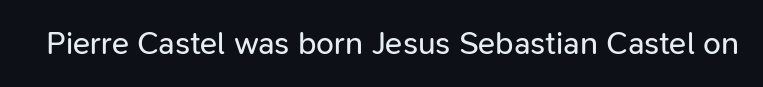
The rendering keeps characters at their native spacing. Each letter's strokes conclude bluntly, with no projecting serifs. Heaviness? Minimal to ordinary, like unemphasized prose. Clear beneath every line of the passage. Character widths vary here, with narrow letters taking less room than wide ones.
